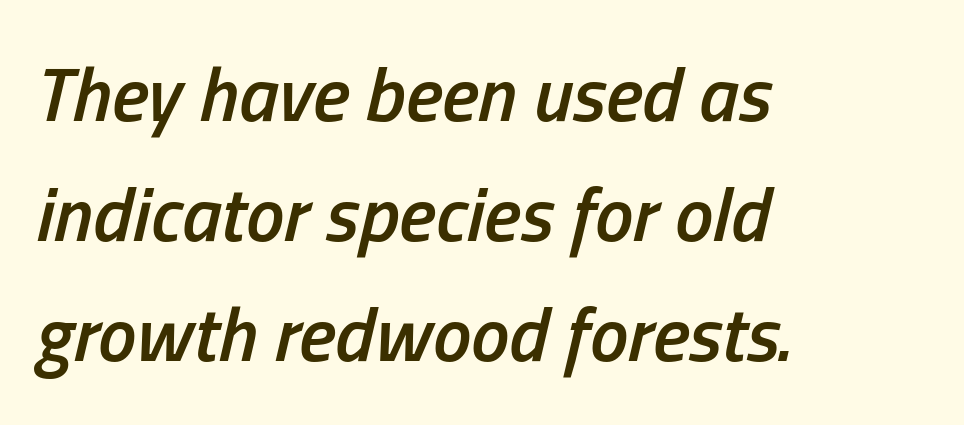
The image shows 77 px semibold, condensed type, italic (leaning right); set left-aligned, normal line spacing (1.56x), normal letter spacing, not underlined; low stroke contrast and a medium x-height.
